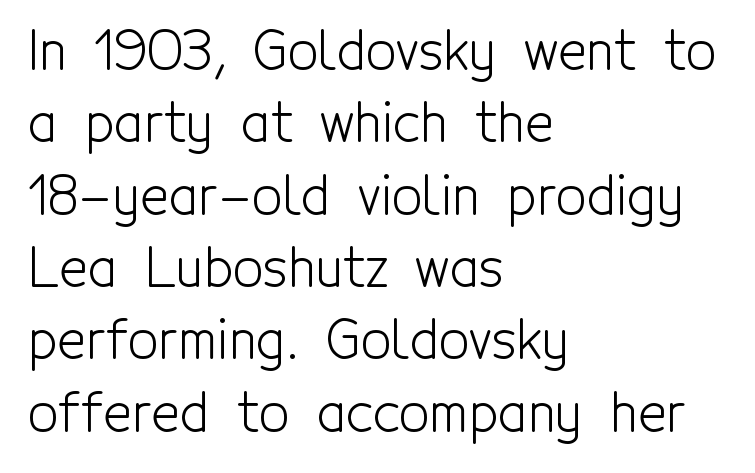
Caption: standard tracking, unaltered. The letters stand straight up with perfectly vertical stems. The space between consecutive lines is moderate. Anything drawn beneath the words? Only blank space. No chunkiness to these letters — they're not bold. Each letter's strokes conclude bluntly, with no projecting serifs.
